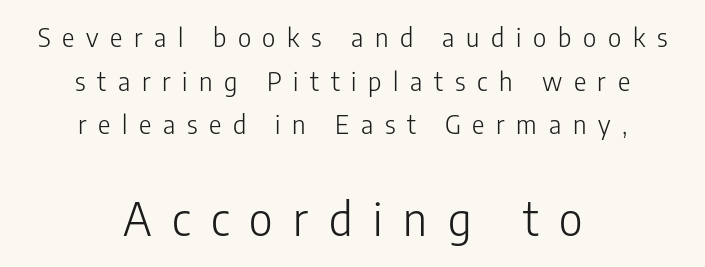
{"serif": "no", "italic": "no", "bold": "no", "weight": "light", "width": "condensed", "stroke_contrast": "low", "x_height": "medium", "monospaced": "no", "underline": "no", "align": "center", "line_spacing": "normal", "line_spacing_ratio": 1.68, "letter_spacing": "wide", "letter_spacing_em": 0.45, "larger_block": "second", "size_ratio": 1.77, "glyph_px": 46}
